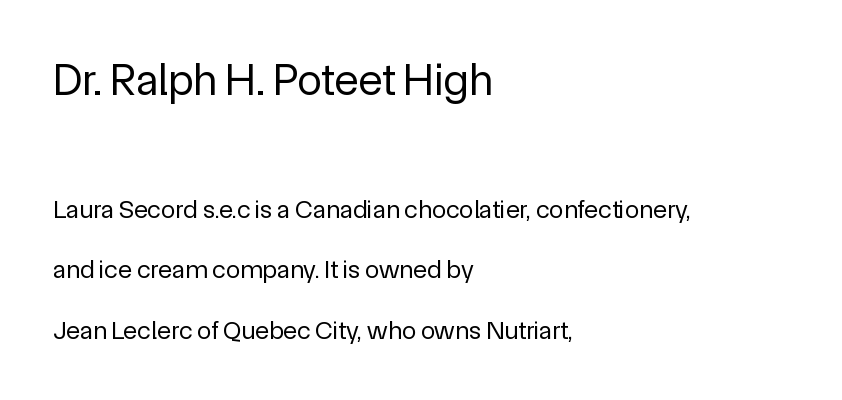
{"serif": "no", "italic": "no", "bold": "no", "weight": "regular", "width": "normal", "x_height": "medium", "monospaced": "no", "underline": "no", "align": "left", "line_spacing": "loose", "line_spacing_ratio": 2.33, "letter_spacing": "normal", "letter_spacing_em": 0.0, "larger_block": "first", "size_ratio": 1.73, "glyph_px": 45}
